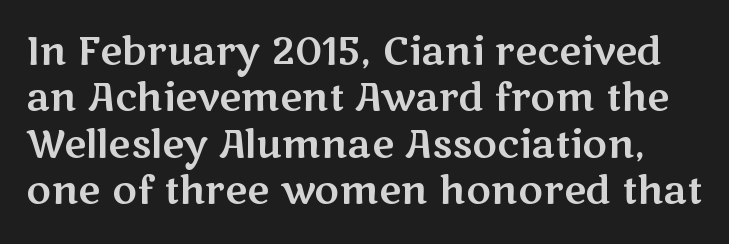
{"serif": "no", "italic": "no", "width": "wide", "stroke_contrast": "medium", "x_height": "medium", "monospaced": "no", "underline": "no", "line_spacing_ratio": 1.22, "letter_spacing": "normal", "letter_spacing_em": 0.0, "glyph_px": 38}
